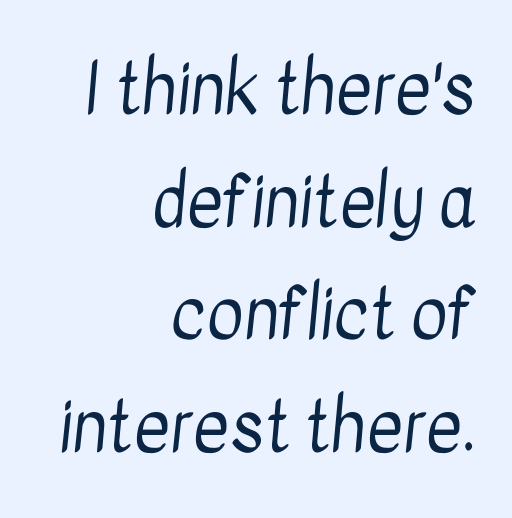
The passage shown stacks its lines at a standard gap. Unmarked baselines from the first word to the last. The weight tops out at a normal text grade. The type is set solid horizontally, with unmodified tracking. Does the copy run flush right? Yes — the right margin is perfectly even.
